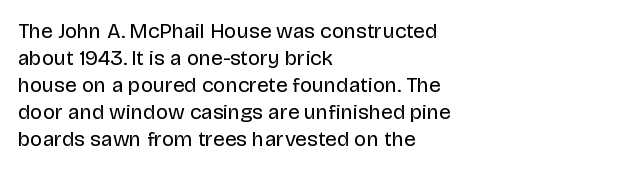
{"italic": "no", "bold": "no", "underline": "no", "align": "left", "line_spacing": "normal", "line_spacing_ratio": 1.28, "letter_spacing": "normal", "letter_spacing_em": 0.0, "glyph_px": 21}
